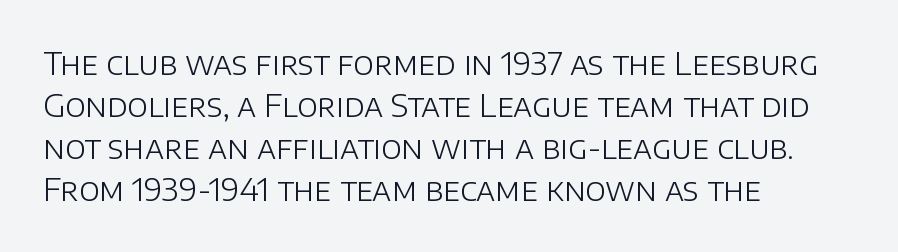
{"serif": "no", "italic": "no", "bold": "no", "weight": "light", "width": "normal", "stroke_contrast": "low", "x_height": "large", "monospaced": "no", "underline": "no", "align": "left", "line_spacing": "normal", "line_spacing_ratio": 1.36, "letter_spacing": "normal", "letter_spacing_em": 0.0, "glyph_px": 31}
